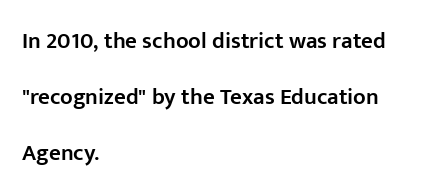
Q: Is the text bold? A: Semi-bold.
Q: Is the text italic (slanted)? A: No, it is upright.
Q: Is the text underlined? A: No.
Q: How is the paragraph aligned? A: Left-aligned.
Q: Is the spacing between letters normal or unusually wide? A: Normal.
Q: Is the spacing between lines tight, normal or loose? A: Loose.
